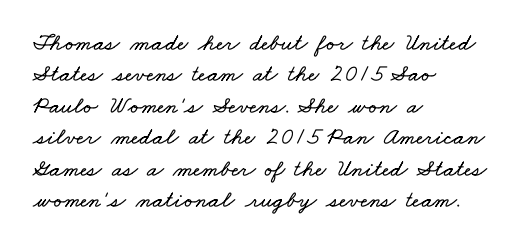
Observe the ordinary spacing: letters are neighbours, not strangers. The string is rendered with underlining switched off. Normally led — the rows are evenly, conventionally spaced. The rendering anchors every line to the left-hand side.
